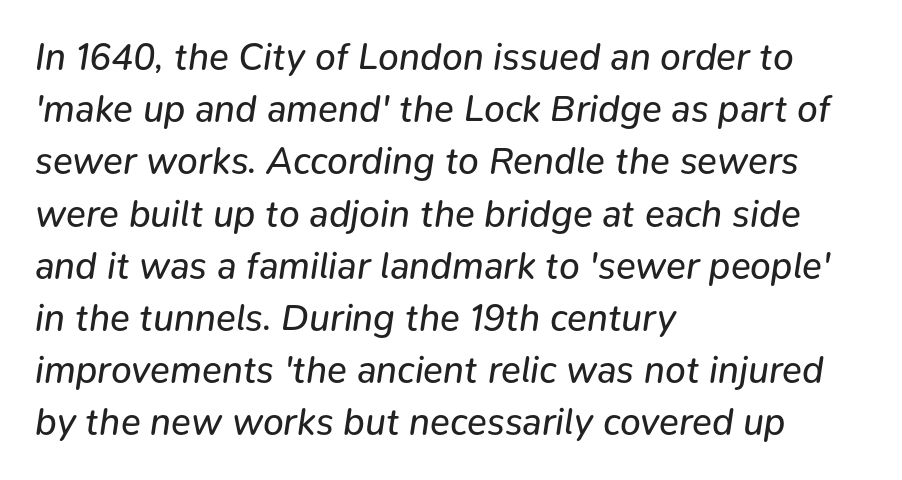
What stands out about the letter spacing? Nothing — it is the standard amount. This sample uses an oblique cut, with every glyph tilted off the vertical. Stem width sits at or under what a default text font uses. The words here are not underlined.
